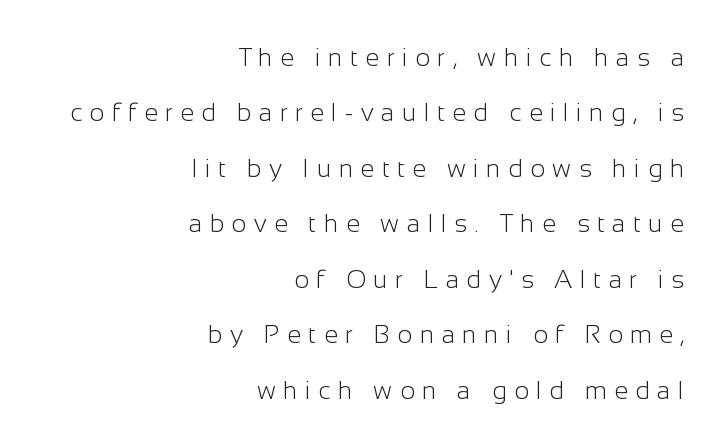
A quiet, ordinary-to-light weight characterises the typeface. Inter-character spacing is expanded well beyond the font's built-in metrics. A clean baseline with only descenders dipping below it. Successive baselines arrive slowly, with a big drop between each.
